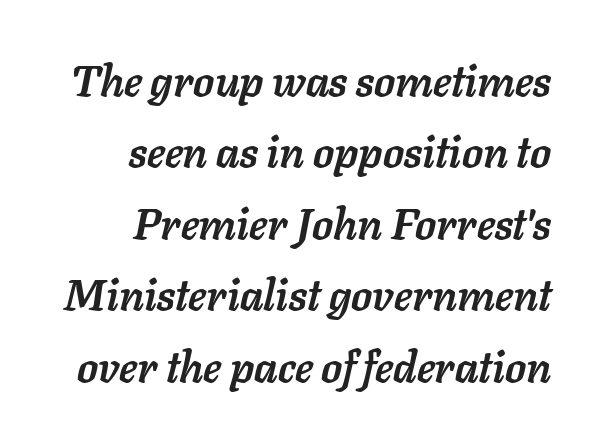
The image shows 43 px semibold type, italic (leaning right); set right-aligned, normal line spacing (1.66x), normal letter spacing, not underlined; low stroke contrast and a medium x-height.
